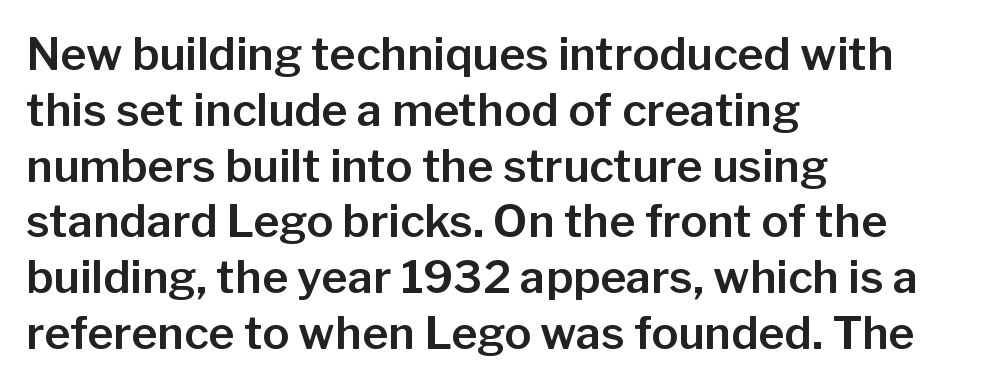
The text block is weighted toward the left margin, trailing off unevenly rightward. The typography opts for an upright posture over an oblique one. These lines are rendered in a variable-pitch font. The baseline area is clear. The face used here is a sans, in the tradition of grotesques and geometrics. Nothing unusual about the tracking: characters are spaced as the font intends.
